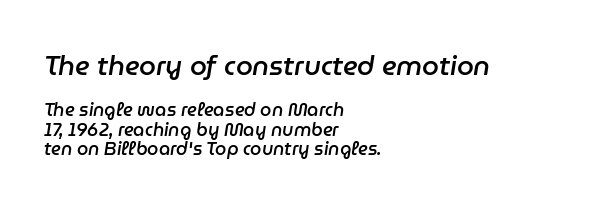
The image shows 27 px text type, italic (leaning right); set left-aligned, tight line spacing (1.09x), normal letter spacing, not underlined; the first (top) block is 1.5x larger.
